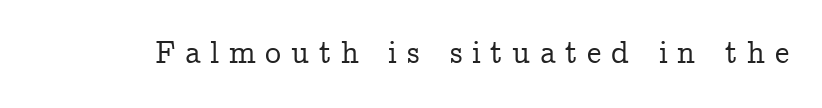
The image shows 32 px serif type, upright; set unusually wide letter spacing (+0.3 em), not underlined; low stroke contrast and a medium x-height.
